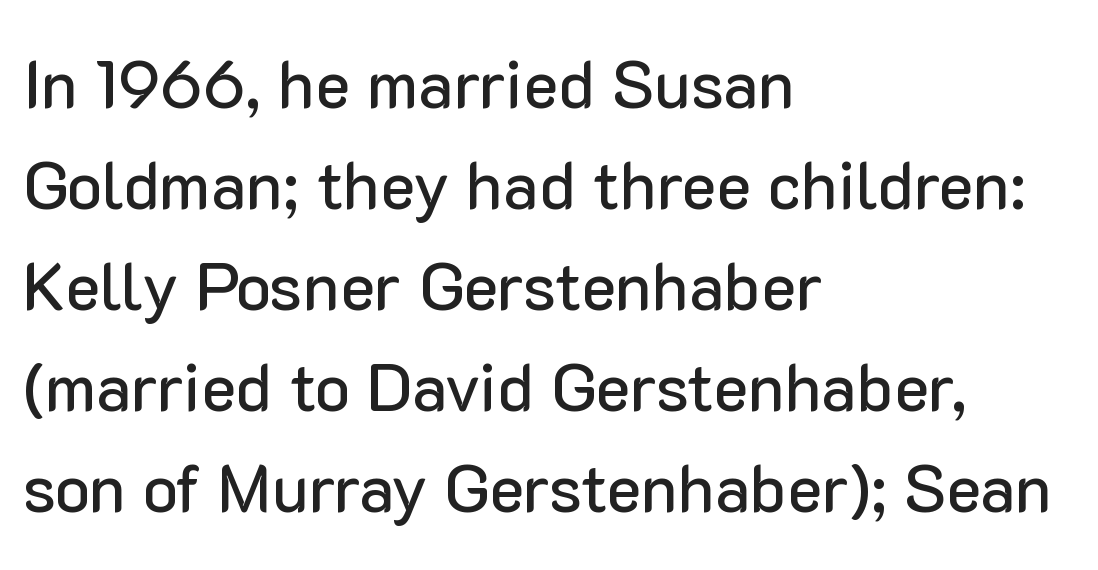
The image shows 66 px sans-serif type, upright; set left-aligned, normal line spacing (1.53x), normal letter spacing, not underlined; low stroke contrast and a medium x-height.
